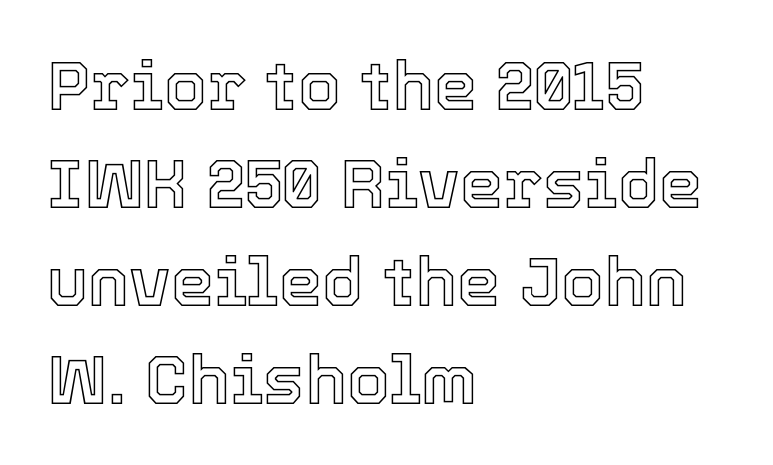
Vertical spacing — default. Descender tails drop into unmarked territory. Notice how the passage keeps a crisp vertical edge on the left only. Standard letterfit; no display-style spreading of the glyphs.
